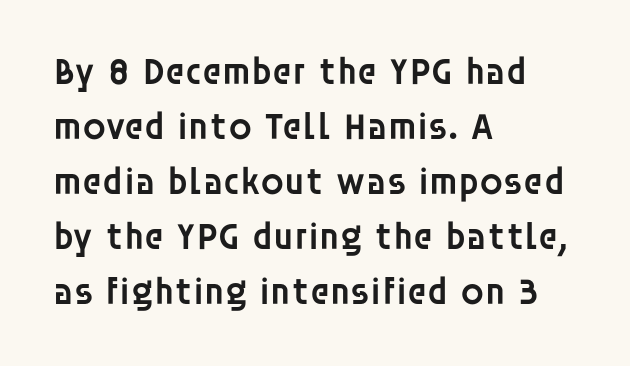
Q: Is the text bold? A: Semi-bold.
Q: Is the text italic (slanted)? A: No, it is upright.
Q: Is the typeface a serif or a sans-serif typeface? A: Sans-serif.
Q: Is the text underlined? A: No.
Q: How is the paragraph aligned? A: Left-aligned.
Q: Is the spacing between letters normal or unusually wide? A: Normal.
Q: Is the spacing between lines tight, normal or loose? A: Normal.
Q: Width (condensed, normal, or wide)? A: Normal.
Q: Stroke contrast? A: Low.
Q: x-height? A: Large.
Q: Monospaced? A: No.
